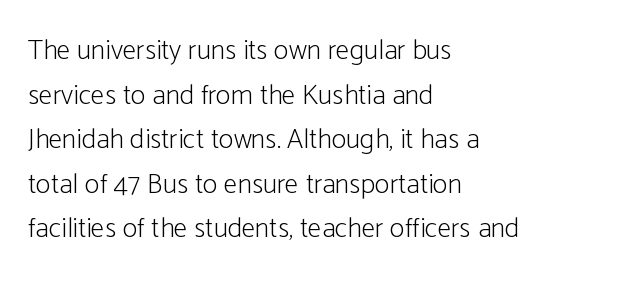
Each row of text sits above clean, open space. The rendering uses natural spacing where letterforms have individual widths. This sample uses plain, unmodified letter spacing. It's the straight-up-and-down kind of type.
